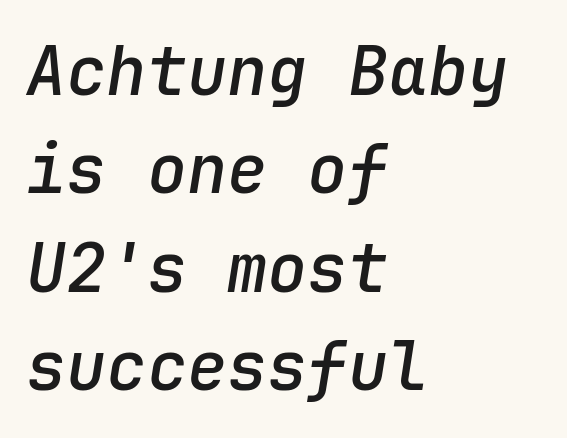
One glance says typical: line gaps are just what's usual. Looks like terminal output: every glyph gets an equal slot. The font is running at a semibold setting, under full bold. Lines of text with bare space underneath.
